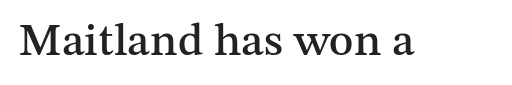
{"serif": "yes", "italic": "no", "width": "normal", "stroke_contrast": "medium", "x_height": "medium", "monospaced": "no", "underline": "no", "letter_spacing": "normal", "letter_spacing_em": 0.0, "glyph_px": 46}
